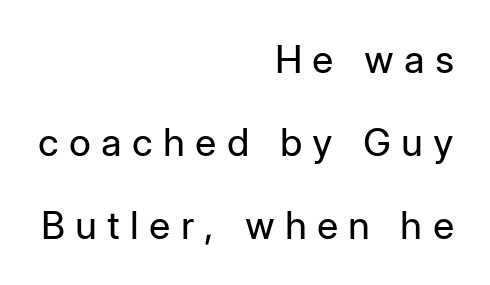
The rendering uses natural spacing where letterforms have individual widths. Tracking value appears strongly positive — letters spread wide. What kind of face is this? One without serifs — a sans. All the whitespace from short lines collects on the left. This sample trades compactness for vertical openness between lines.
